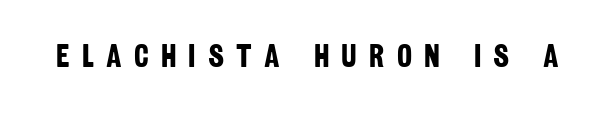
{"serif": "no", "bold": "yes", "weight": "bold", "width": "condensed", "stroke_contrast": "low", "x_height": "large", "monospaced": "no", "underline": "no", "letter_spacing": "wide", "letter_spacing_em": 0.38, "glyph_px": 32}
